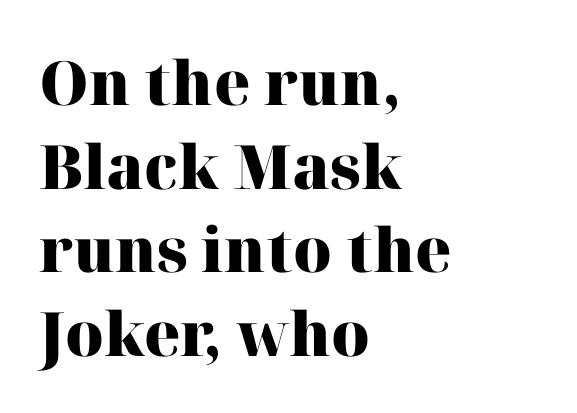
The image shows 61 px heavy serif type, upright; set left-aligned, normal line spacing (1.37x), normal letter spacing, not underlined; high stroke contrast and a medium x-height.
